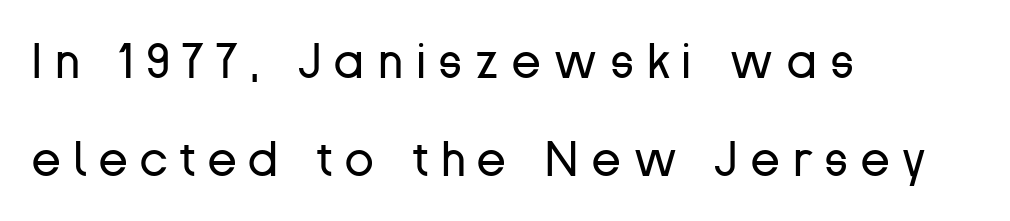
{"serif": "no", "italic": "no", "bold": "no", "weight": "regular", "width": "normal", "stroke_contrast": "low", "x_height": "medium", "monospaced": "no", "underline": "no", "align": "left", "line_spacing": "loose", "line_spacing_ratio": 2.01, "letter_spacing": "wide", "letter_spacing_em": 0.24, "glyph_px": 49}
